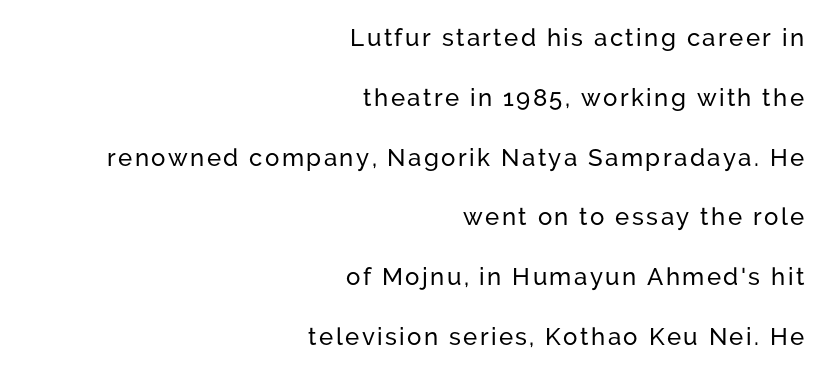
Q: Is the text italic (slanted)? A: No, it is upright.
Q: Is the text underlined? A: No.
Q: How is the paragraph aligned? A: Right-aligned.
Q: Is the spacing between lines tight, normal or loose? A: Loose.
